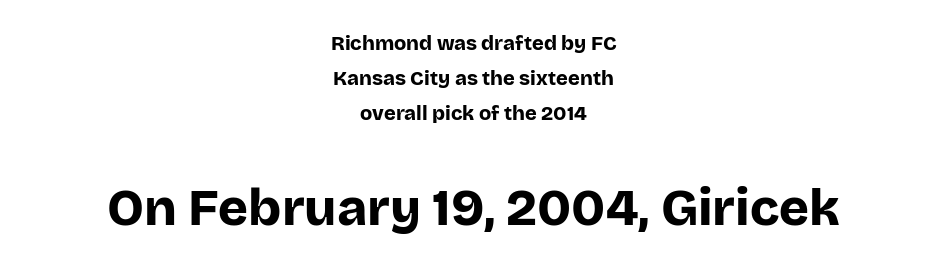
{"serif": "no", "italic": "no", "bold": "yes", "weight": "bold", "width": "normal", "stroke_contrast": "low", "x_height": "large", "monospaced": "no", "underline": "no", "align": "center", "line_spacing_ratio": 1.75, "letter_spacing": "normal", "letter_spacing_em": 0.0, "larger_block": "second", "size_ratio": 2.55, "glyph_px": 51}
